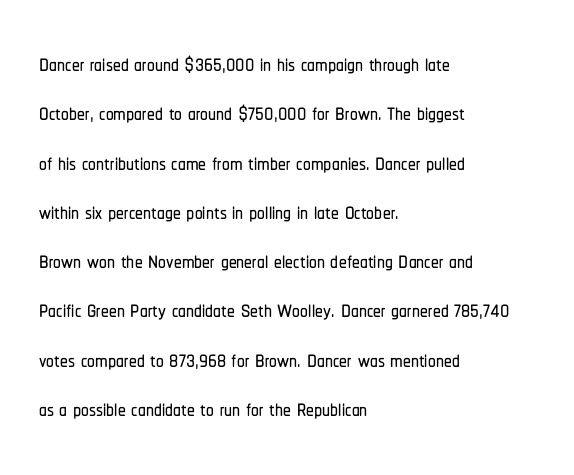
{"serif": "no", "italic": "no", "width": "condensed", "stroke_contrast": "low", "x_height": "medium", "monospaced": "no", "underline": "no", "align": "left", "line_spacing": "normal", "line_spacing_ratio": 1.59, "letter_spacing": "normal", "letter_spacing_em": 0.0, "glyph_px": 31}
